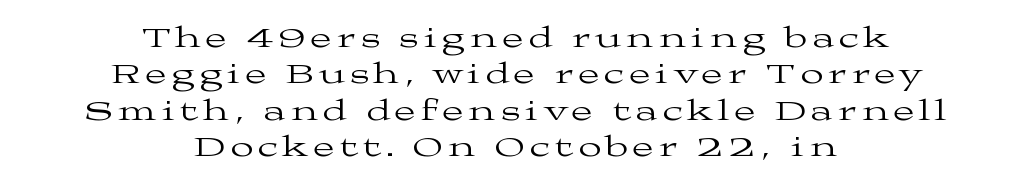
Characters remain perfectly vertical along every line. Which margin do the lines hug? Neither — every line sits in the middle. The typeface has the unassuming heft of standard copy or less. The designer went with a serif here, giving each stem small feet. The specimen omits any rule beneath the text block's lines. The letters advance in unequal steps, a hallmark of proportional type.
